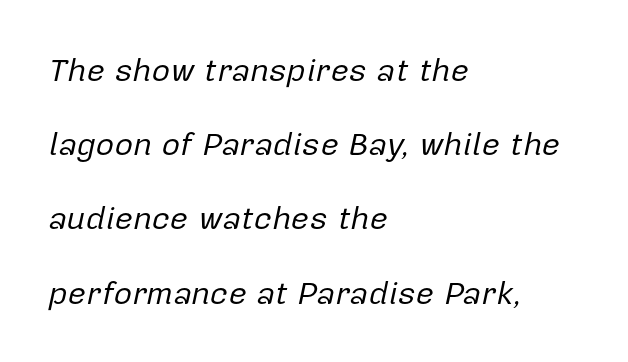
Q: Is the text bold? A: No.
Q: Is the text italic (slanted)? A: Yes, it leans right by about 12 degrees.
Q: Is the text underlined? A: No.
Q: How is the paragraph aligned? A: Left-aligned.
Q: Is the spacing between letters normal or unusually wide? A: Normal.
Q: Is the spacing between lines tight, normal or loose? A: Loose.
Q: Width (condensed, normal, or wide)? A: Normal.
Q: Stroke contrast? A: Low.
Q: x-height? A: Medium.
Q: Monospaced? A: No.
